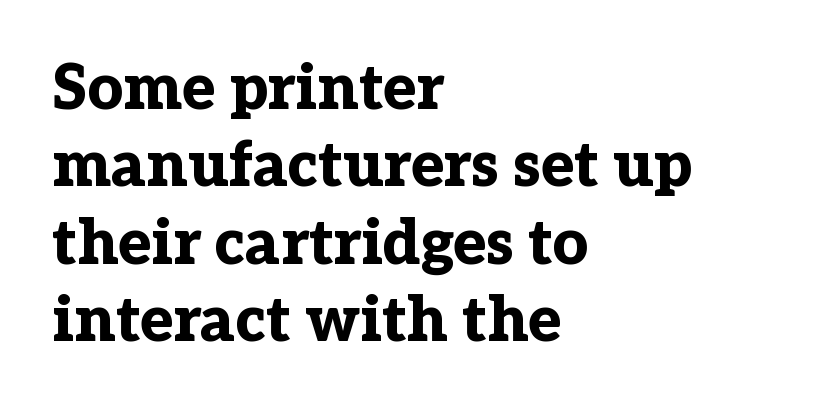
Caption: standard tracking, unaltered. Here the designer chose a conventional face with non-uniform glyph widths. Check the space under the baseline: it is left empty. Honestly, the row spacing looks completely unremarkable. The letters are bold, with thick, heavy strokes.
